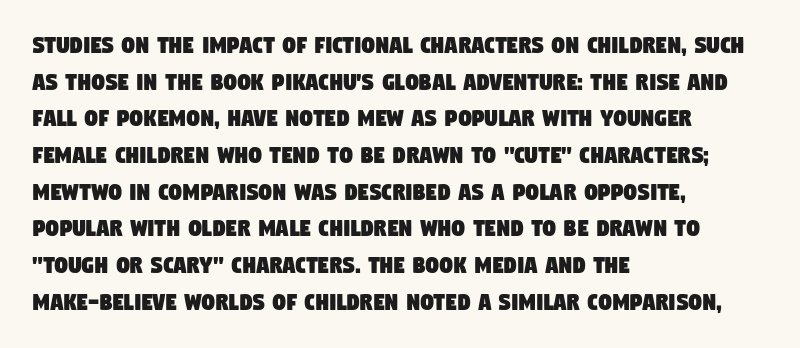
Tracking here is standard; glyphs follow each other at the usual distance. Line spacing here is normal. A bare baseline throughout the passage. Compared with a centered layout, this one pins lines to the left instead.
